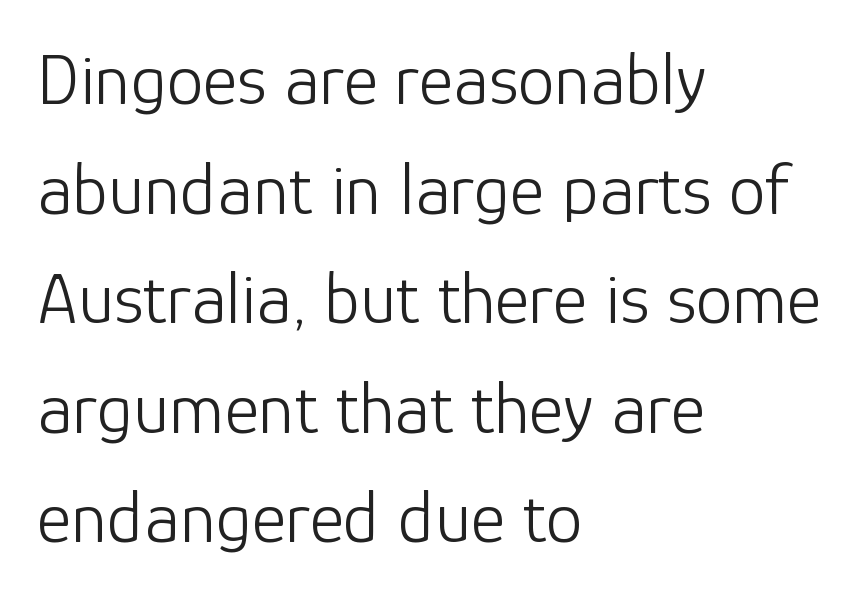
{"serif": "no", "italic": "no", "bold": "no", "weight": "light", "width": "normal", "stroke_contrast": "low", "x_height": "medium", "monospaced": "no", "underline": "no", "align": "left", "line_spacing": "normal", "line_spacing_ratio": 1.48, "letter_spacing": "normal", "letter_spacing_em": 0.0, "glyph_px": 74}
